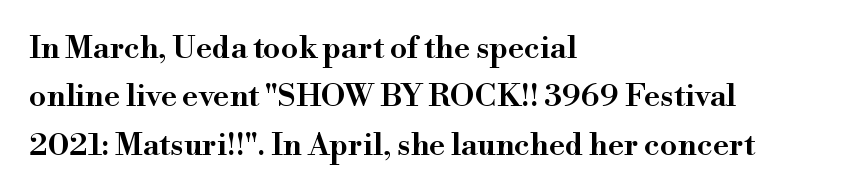
Q: Is the text bold? A: Semi-bold.
Q: Is the text italic (slanted)? A: No, it is upright.
Q: Is the typeface a serif or a sans-serif typeface? A: Serif.
Q: Is the text underlined? A: No.
Q: How is the paragraph aligned? A: Left-aligned.
Q: Is the spacing between letters normal or unusually wide? A: Normal.
Q: Is the spacing between lines tight, normal or loose? A: Normal.
Q: Width (condensed, normal, or wide)? A: Normal.
Q: Stroke contrast? A: High.
Q: x-height? A: Small.
Q: Monospaced? A: No.
